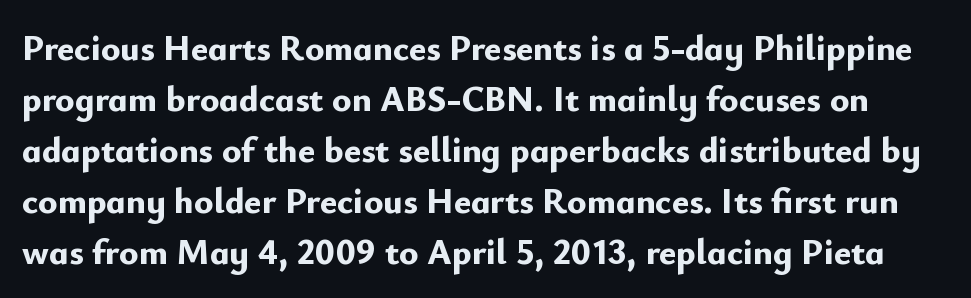
The image shows 36 px bold sans-serif type, upright; set normal line spacing (1.42x), normal letter spacing, not underlined; low stroke contrast and a small x-height.
